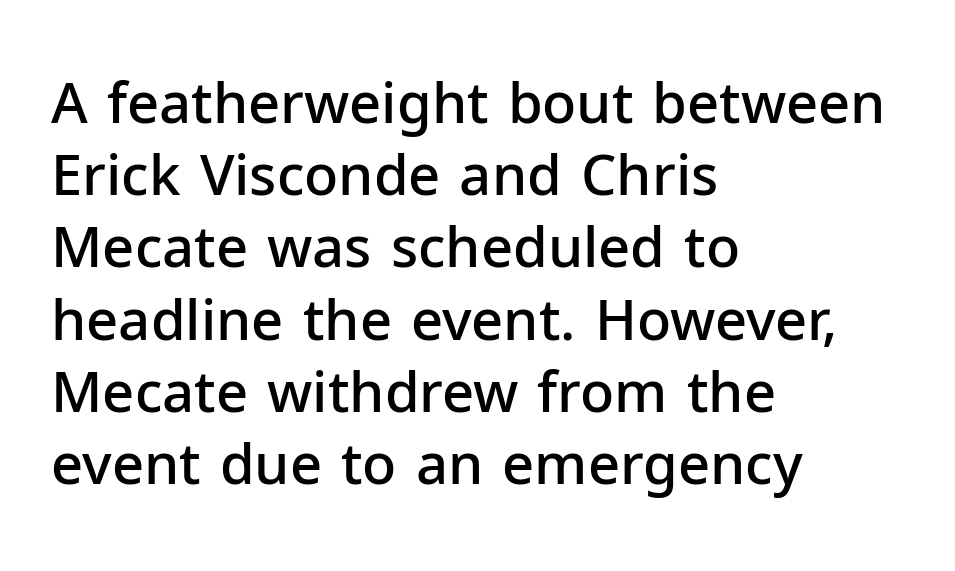
{"serif": "no", "italic": "no", "bold": "semi", "weight": "semibold", "width": "normal", "stroke_contrast": "low", "x_height": "medium", "monospaced": "no", "underline": "no", "align": "left", "line_spacing": "normal", "line_spacing_ratio": 1.29, "letter_spacing": "normal", "letter_spacing_em": 0.0, "glyph_px": 56}
